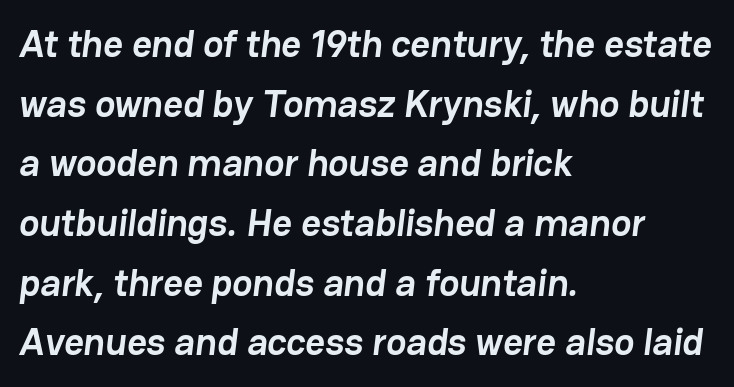
The image shows 38 px semibold sans-serif type; set left-aligned, normal line spacing (1.57x), normal letter spacing, not underlined; low stroke contrast and a medium x-height.
